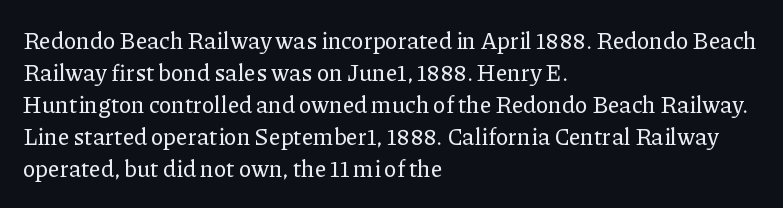
The image shows 23 px text type, upright; set left-aligned, normal line spacing (1.39x), normal letter spacing, not underlined.
